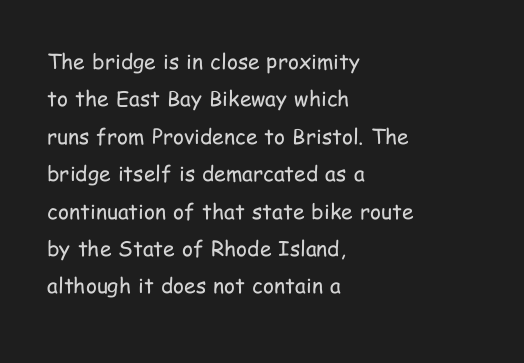
Q: Is the text bold? A: No.
Q: Is the text italic (slanted)? A: No, it is upright.
Q: Is the text underlined? A: No.
Q: How is the paragraph aligned? A: Left-aligned.
Q: Is the spacing between letters normal or unusually wide? A: Normal.
